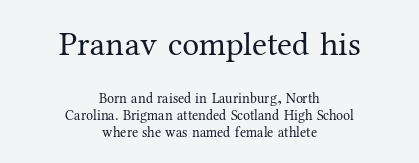
The image shows 34 px regular-weight serif type, upright; set centered, line spacing 1.23x, normal letter spacing, not underlined; the first (top) block is 2.43x larger; medium stroke contrast and a medium x-height.
